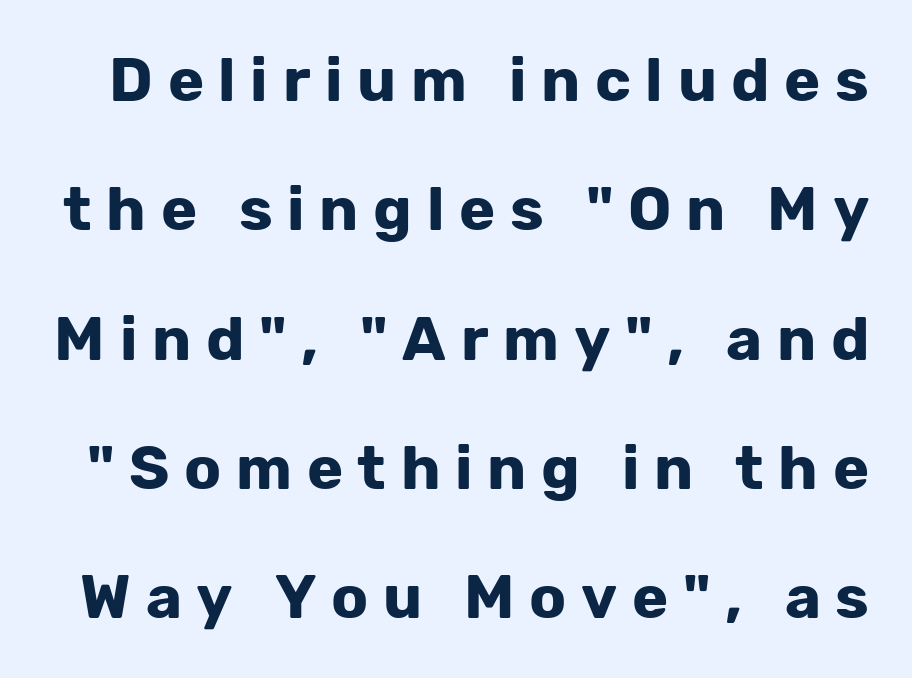
{"serif": "no", "italic": "no", "bold": "yes", "weight": "bold", "width": "normal", "stroke_contrast": "low", "x_height": "medium", "monospaced": "no", "underline": "no", "line_spacing": "loose", "line_spacing_ratio": 2.12, "letter_spacing": "wide", "letter_spacing_em": 0.24, "glyph_px": 61}
